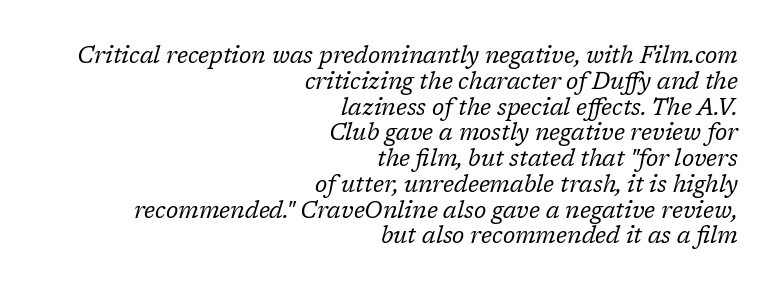
{"italic": "yes", "lean": "right", "slant_degrees": 17, "bold": "no", "underline": "no", "align": "right", "line_spacing": "tight", "line_spacing_ratio": 1.12, "letter_spacing": "normal", "letter_spacing_em": 0.0, "glyph_px": 23}
